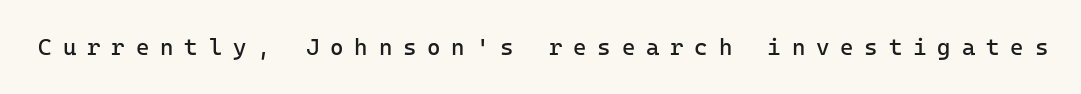
Letter spacing: wide. These lines were composed using upright roman letters. Anything drawn beneath the words? Only blank space. Letters have the restrained weight of plain body copy at most.
